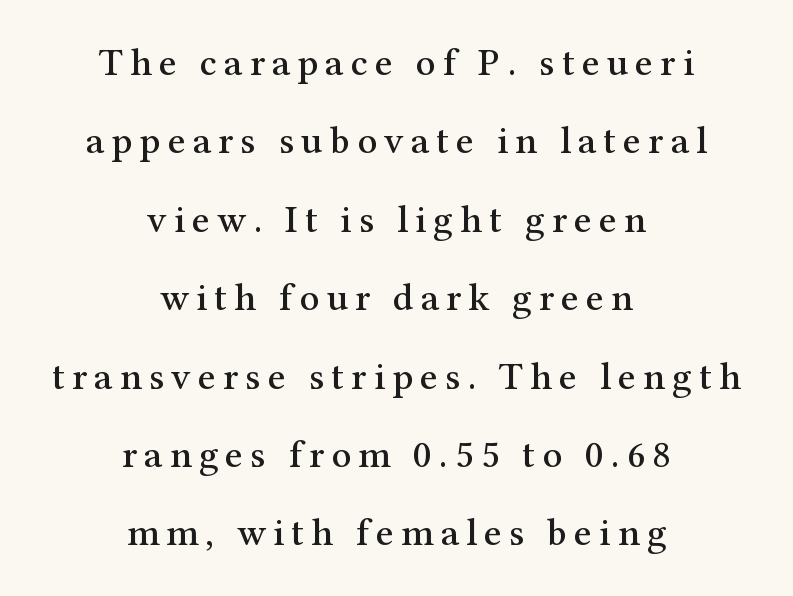
{"serif": "yes", "italic": "no", "width": "normal", "stroke_contrast": "medium", "x_height": "medium", "monospaced": "no", "underline": "no", "align": "center", "line_spacing": "loose", "line_spacing_ratio": 2.01, "glyph_px": 39}
